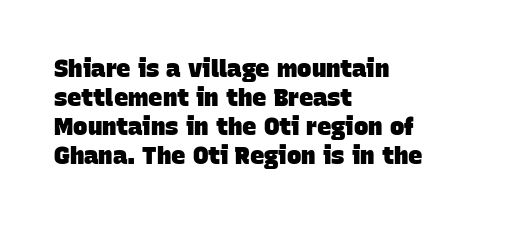
The image shows 24 px bold type; set left-aligned, line spacing 1.21x, normal letter spacing, not underlined.
